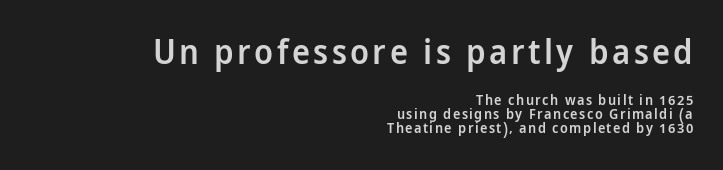
The image shows 34 px semibold, condensed sans-serif type, upright; set right-aligned, tight line spacing (1.0x), not underlined; the first (top) block is 2.43x larger; low stroke contrast and a large x-height.
